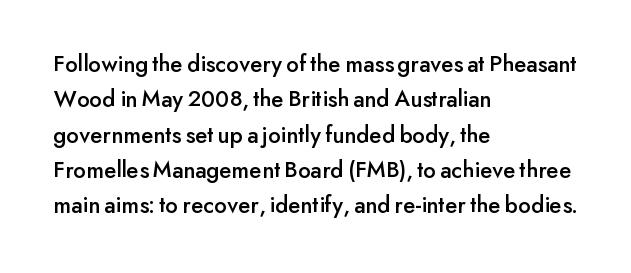
The image shows 24 px text type, upright; set left-aligned, normal line spacing (1.47x), normal letter spacing, not underlined.
